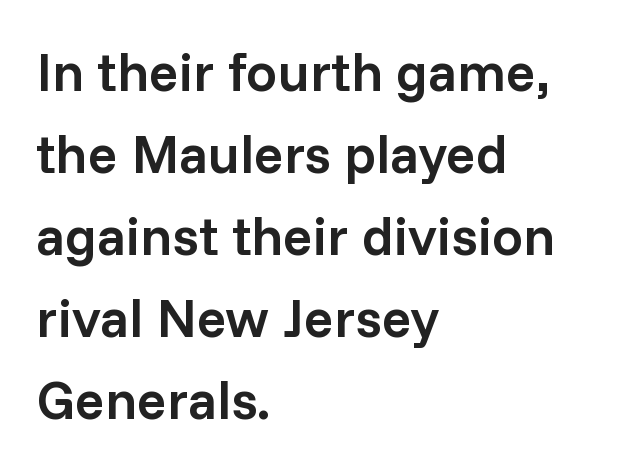
The image shows 55 px semibold sans-serif type, upright; set left-aligned, normal line spacing (1.49x), normal letter spacing, not underlined; low stroke contrast and a medium x-height.
